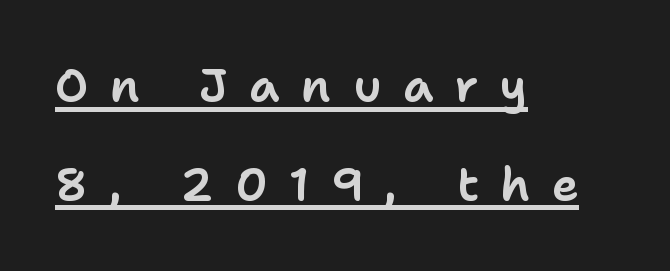
The image shows 46 px sans-serif type, upright; set left-aligned, loose line spacing (2.15x), unusually wide letter spacing (+0.47 em), underlined; low stroke contrast and a medium x-height.
